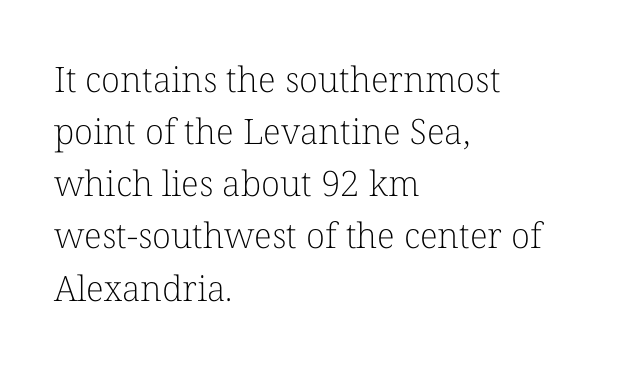
This sample uses plain, unmodified letter spacing. Character widths vary here, with narrow letters taking less room than wide ones. Old-style or modern, the face here clearly has serifs. The area under the type is left untouched. The weight tops out at a normal text grade. The letters stand upright; this is a roman face.
